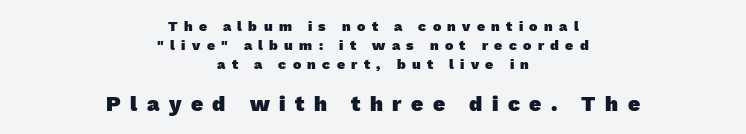
How would I describe the line gaps? Plain and ordinary. Caption: multi-line text, centered on the measure. Weight check: bold — yes, fully. The face used here is rendered with a markedly widened letterfit. The designer gave the closing block more size than the opening block.
